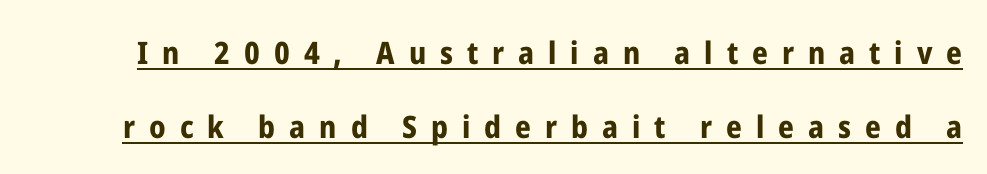
The image shows 31 px bold, condensed sans-serif type, upright; set loose line spacing (2.38x), unusually wide letter spacing (+0.45 em), underlined; low stroke contrast and a medium x-height.
